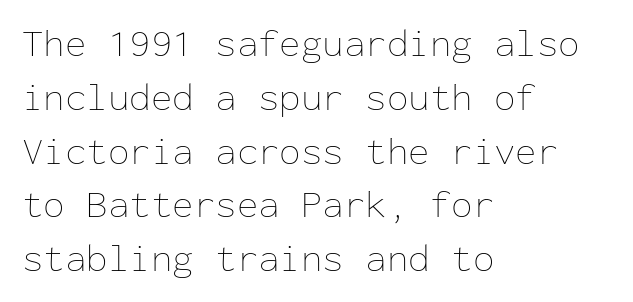
The image shows 39 px thin type, upright, monospaced; set left-aligned, normal line spacing (1.38x), normal letter spacing, not underlined; low stroke contrast and a medium x-height.
